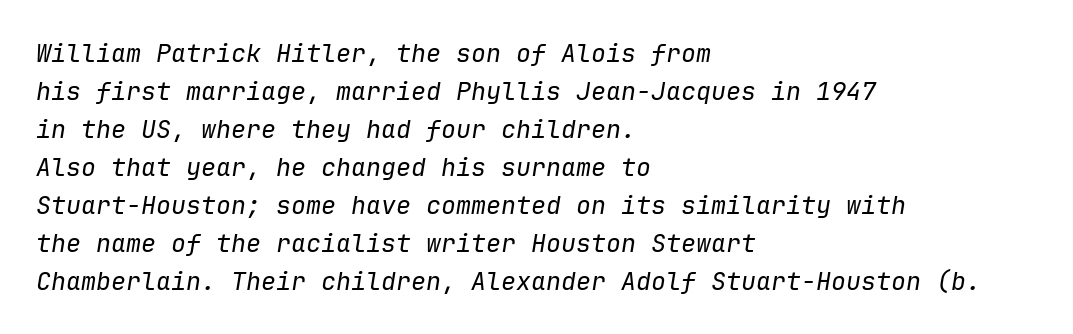
Plain, unruled lines of type. Regarding leading, the lines here are spaced in the standard way. Alignment: flush left. The face used here is rendered with its standard letterfit. Letters have the restrained weight of plain body copy at most. An italicized treatment has been applied to the whole sample.
